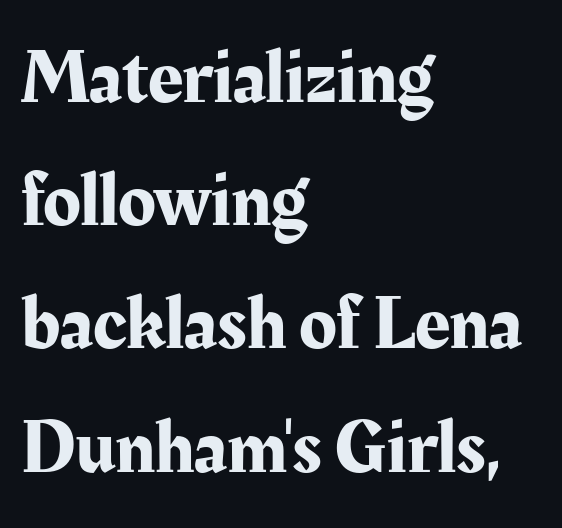
{"serif": "yes", "italic": "no", "width": "normal", "stroke_contrast": "medium", "x_height": "medium", "monospaced": "no", "underline": "no", "align": "left", "line_spacing": "normal", "line_spacing_ratio": 1.6, "letter_spacing": "normal", "letter_spacing_em": 0.0, "glyph_px": 77}
